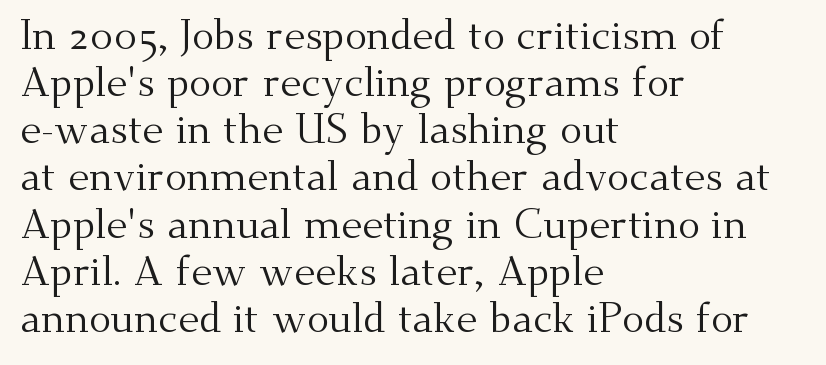
{"serif": "yes", "italic": "no", "bold": "no", "weight": "regular", "width": "normal", "stroke_contrast": "medium", "x_height": "small", "monospaced": "no", "underline": "no", "align": "left", "line_spacing": "tight", "line_spacing_ratio": 1.15, "letter_spacing": "normal", "letter_spacing_em": 0.0, "glyph_px": 41}
